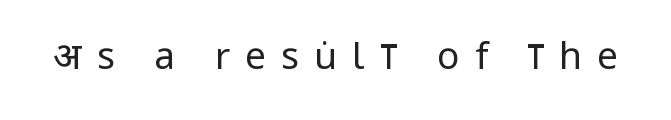
{"serif": "no", "italic": "no", "bold": "no", "weight": "regular", "width": "condensed", "stroke_contrast": "low", "x_height": "large", "monospaced": "no", "underline": "no", "letter_spacing": "wide", "letter_spacing_em": 0.41, "glyph_px": 37}
